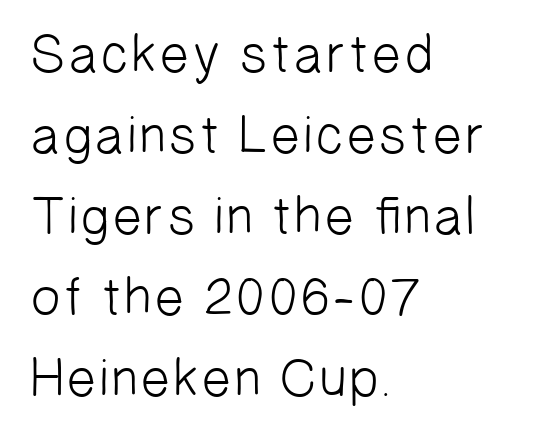
The image shows 54 px light sans-serif type; set left-aligned, normal line spacing (1.5x), normal letter spacing, not underlined; low stroke contrast and a medium x-height.
